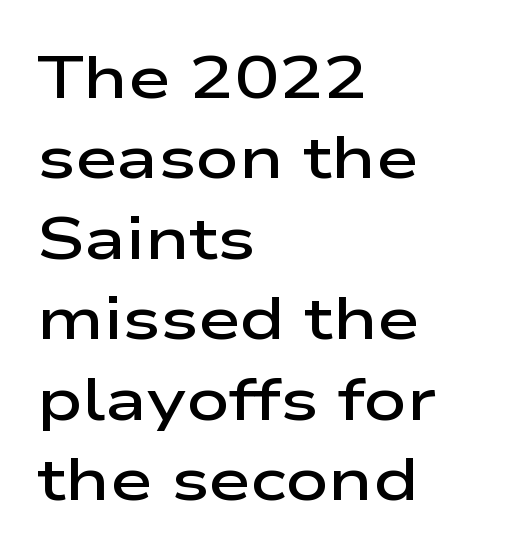
The image shows 60 px semibold, wide sans-serif type, upright; set left-aligned, normal line spacing (1.34x), normal letter spacing, not underlined; low stroke contrast and a medium x-height.
